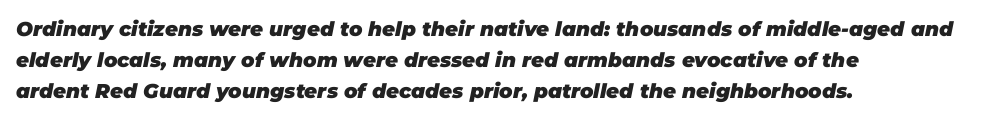
Here the glyphs are tracked normally, forming tight word shapes. The leading is moderate, giving the passage an even texture. Letters rest on an invisible, unmarked baseline. Heft: maximum for text — a bold.
